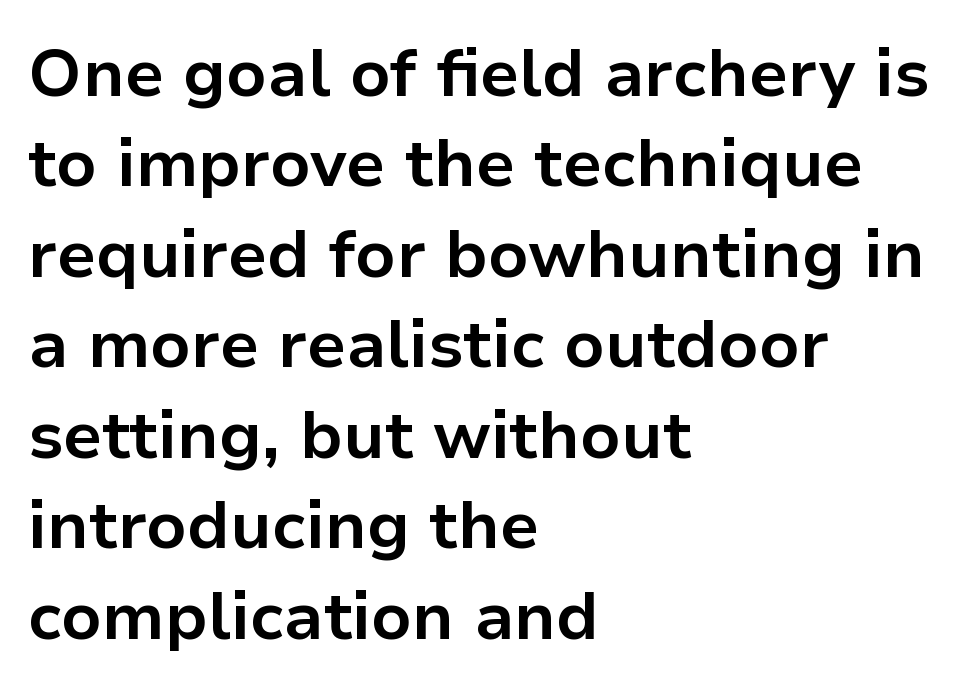
The passage shown is typed in a proportional face where columns would drift. The string is rendered with underlining switched off. Leftover space on each line is placed entirely after the last word. Nothing unusual about the tracking: characters are spaced as the font intends. On the weight axis this lands at bold, roughly 700.
